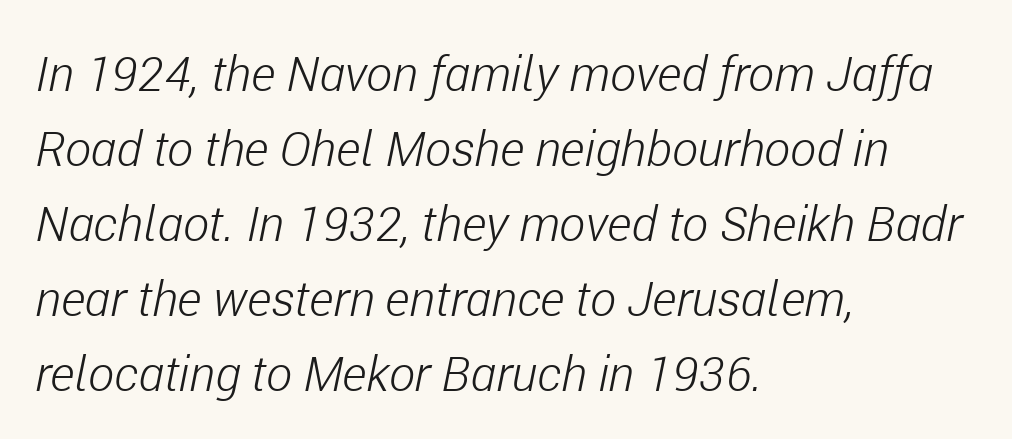
Every character sits at an angle, as italics do. Words appear dense and cohesive because spacing is normal. Decoration check: the copy has no underline. Spacing verdict: proportional, widths tailored to each character.
